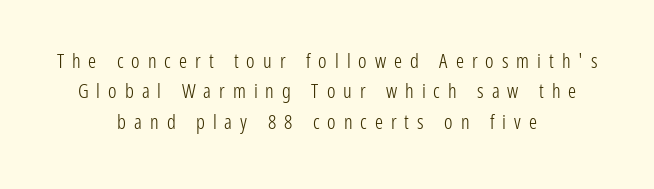
Casual observation: everything's sitting right in the middle. Ascenders rise straight up at ninety degrees. Decoration check: the copy has no underline. Notice how descenders clear the ascenders below comfortably — that's standard leading. Look at the tracking — it's clearly loosened, letters drifting apart. Unbolded letterforms with no extra heft.
